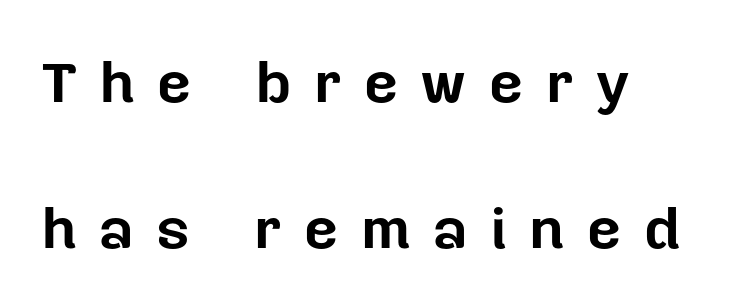
Q: Is the text bold? A: Yes.
Q: Is the text italic (slanted)? A: No, it is upright.
Q: Is the typeface a serif or a sans-serif typeface? A: Sans-serif.
Q: Is the text underlined? A: No.
Q: How is the paragraph aligned? A: Left-aligned.
Q: Is the spacing between letters normal or unusually wide? A: Unusually wide.
Q: Is the spacing between lines tight, normal or loose? A: Loose.
Q: Width (condensed, normal, or wide)? A: Normal.
Q: Stroke contrast? A: Low.
Q: x-height? A: Medium.
Q: Monospaced? A: No.
